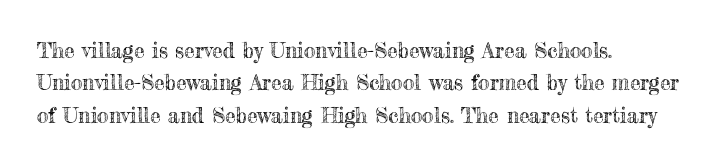
{"italic": "no", "underline": "no", "align": "left", "line_spacing": "normal", "line_spacing_ratio": 1.54, "letter_spacing": "normal", "letter_spacing_em": 0.0, "glyph_px": 21}
